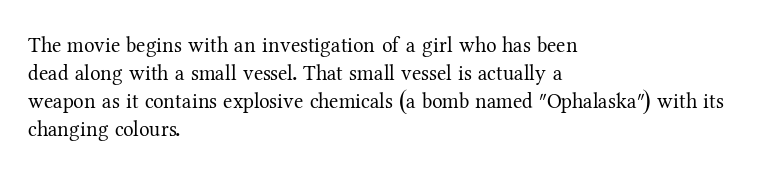
The image shows 21 px text type, upright; set left-aligned, normal line spacing (1.34x), normal letter spacing, not underlined.
